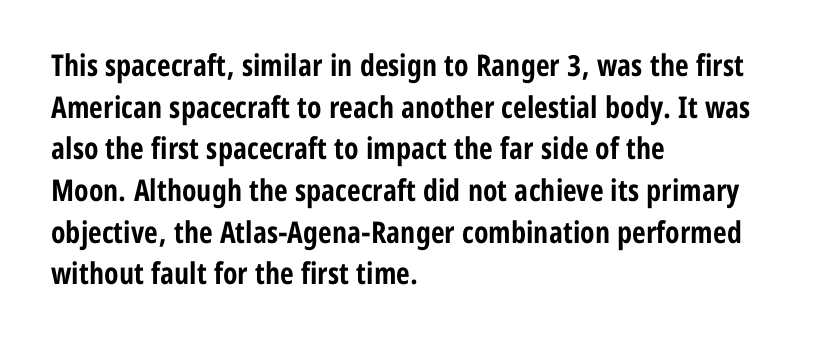
In CSS terms this would be text-align: left. It's the straight-up-and-down kind of type. The foot of each line stays bare and open. Typographically, this falls in the sans-serif category. The passage shown is typed in a proportional face where columns would drift. Is the type bold? Yes — the strokes are clearly thick and heavy.
